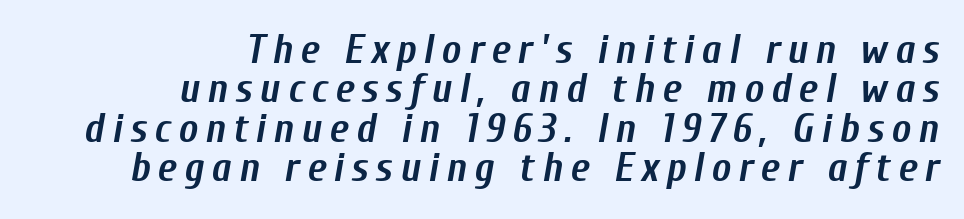
{"italic": "yes", "lean": "right", "slant_degrees": 10, "bold": "yes", "weight": "semibold", "width": "condensed", "stroke_contrast": "low", "x_height": "medium", "monospaced": "no", "underline": "no", "align": "right", "line_spacing": "tight", "line_spacing_ratio": 0.96, "glyph_px": 41}
